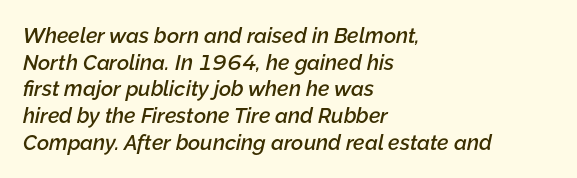
{"italic": "yes", "lean": "right", "slant_degrees": 12, "bold": "semi", "underline": "no", "align": "left", "line_spacing": "normal", "line_spacing_ratio": 1.27, "letter_spacing": "normal", "letter_spacing_em": 0.0, "glyph_px": 21}
